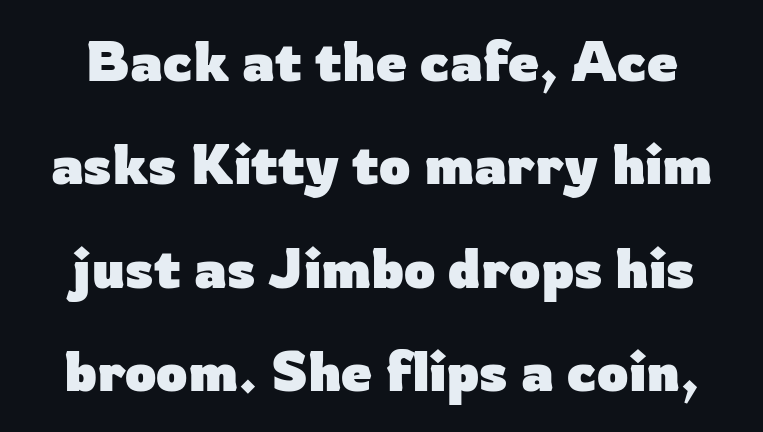
Q: Is the text bold? A: Yes.
Q: Is the text italic (slanted)? A: No, it is upright.
Q: Is the typeface a serif or a sans-serif typeface? A: Sans-serif.
Q: Is the text underlined? A: No.
Q: Is the spacing between letters normal or unusually wide? A: Normal.
Q: Width (condensed, normal, or wide)? A: Normal.
Q: Stroke contrast? A: Low.
Q: x-height? A: Medium.
Q: Monospaced? A: No.
